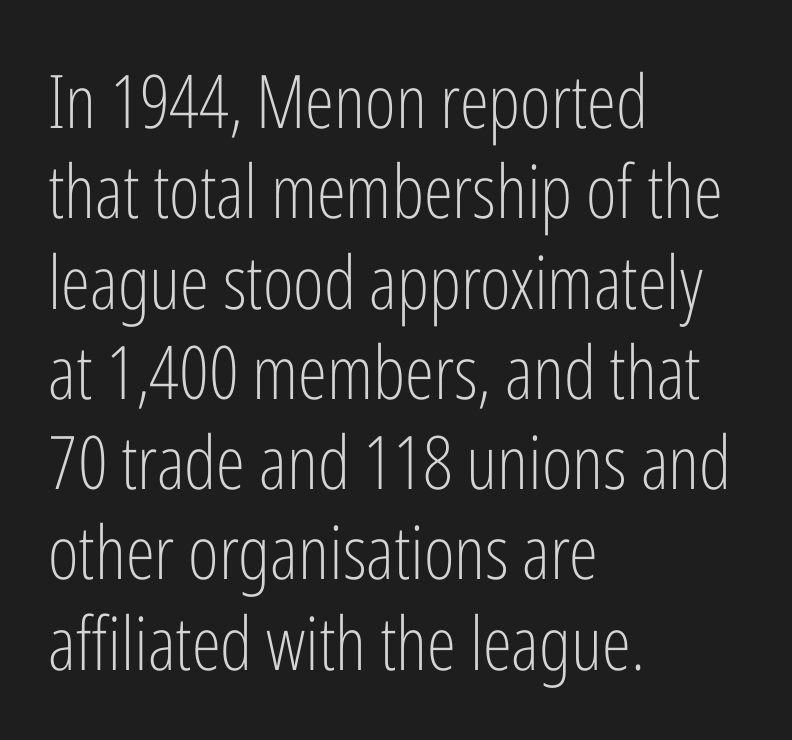
The image shows 74 px light, condensed sans-serif type, upright; set left-aligned, line spacing 1.22x, normal letter spacing, not underlined; low stroke contrast and a medium x-height.
